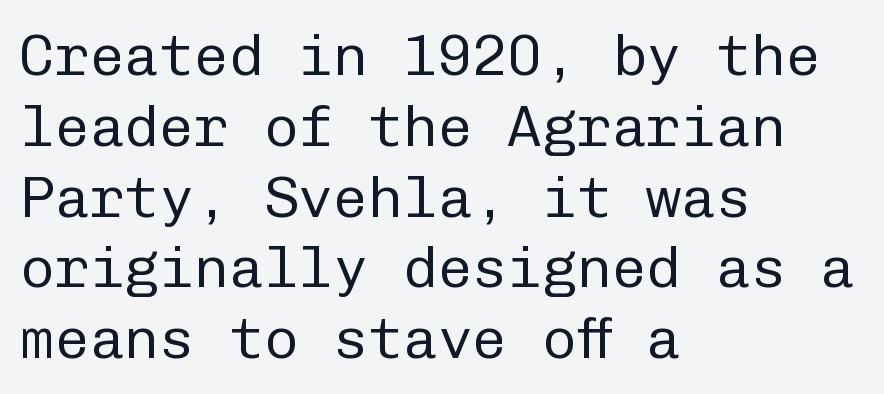
Is this a sans? Yes — the strokes have no serifs. Weight: in the light-to-regular range. Is there any slant? The stems are plumb. There is no visible air inserted between adjacent glyphs.
